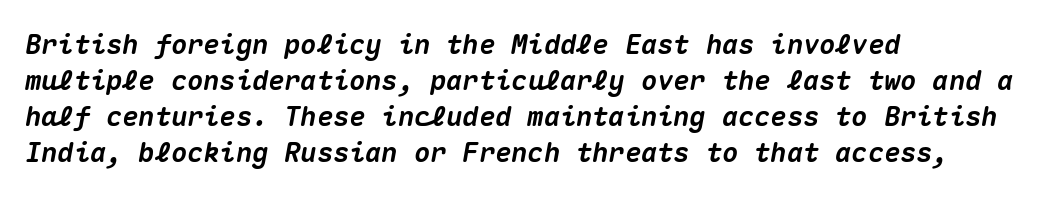
Q: Is the text bold? A: Yes.
Q: Is the text italic (slanted)? A: Yes, it leans right by about 10 degrees.
Q: Is the text underlined? A: No.
Q: How is the paragraph aligned? A: Left-aligned.
Q: Is the spacing between letters normal or unusually wide? A: Normal.
Q: Is the spacing between lines tight, normal or loose? A: Normal.
